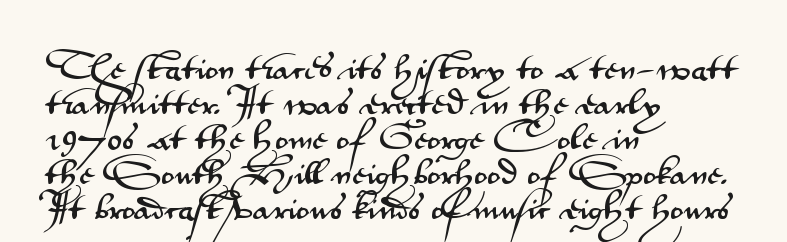
The image shows 28 px wide sans-serif type; set left-aligned, normal line spacing (1.25x), normal letter spacing, not underlined; medium stroke contrast and a small x-height.
